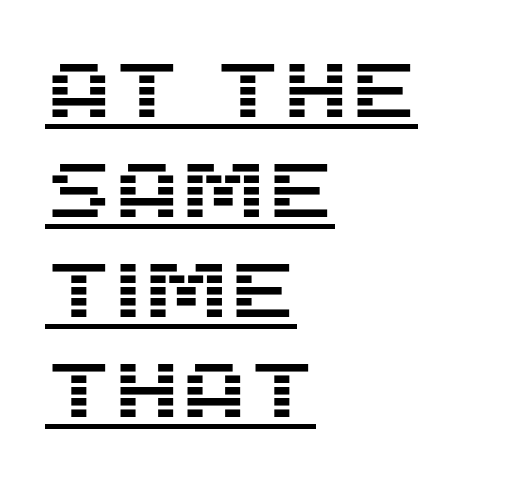
This rendering employs a face without finishing strokes, i.e., a sans-serif. The lettering holds an erect, upright posture throughout. Visually the block forms a straight wall on the left and a jagged coastline on the right. Is there much room between lines? A standard amount, neither cramped nor airy. The specimen includes a rule beneath the text block's lines. These lines are rendered in a variable-pitch font.
